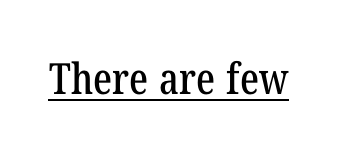
The image shows 43 px condensed serif type; set normal letter spacing, underlined; low stroke contrast and a medium x-height.
